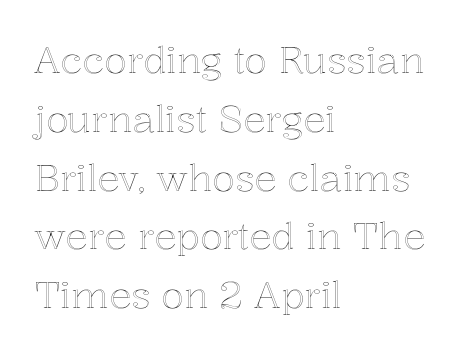
Q: Is the text italic (slanted)? A: No, it is upright.
Q: Is the text underlined? A: No.
Q: How is the paragraph aligned? A: Left-aligned.
Q: Is the spacing between letters normal or unusually wide? A: Normal.
Q: Is the spacing between lines tight, normal or loose? A: Normal.
Q: Width (condensed, normal, or wide)? A: Normal.
Q: x-height? A: Medium.
Q: Monospaced? A: No.
